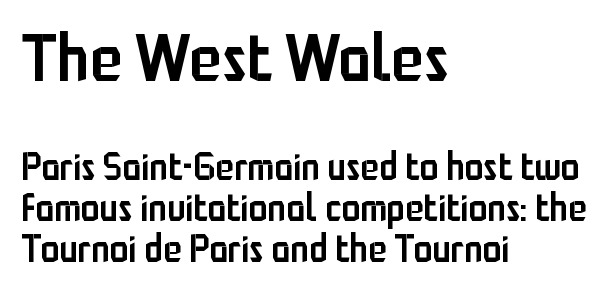
{"serif": "no", "italic": "no", "bold": "semi", "weight": "semibold", "width": "condensed", "stroke_contrast": "low", "x_height": "medium", "monospaced": "no", "underline": "no", "align": "left", "line_spacing": "tight", "line_spacing_ratio": 1.08, "letter_spacing": "normal", "letter_spacing_em": 0.0, "larger_block": "first", "size_ratio": 1.74, "glyph_px": 66}
